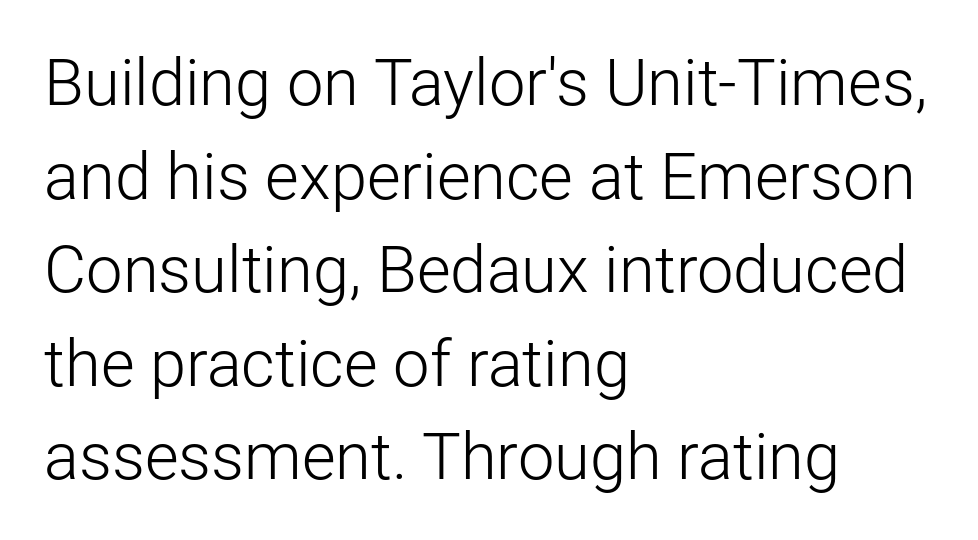
Weight: regular or lighter. The block of text has a typical density, with ordinary space between rows. Nobody touched the tracking dial on this one. A classic flush-left, rag-right setting is used for this passage. The passage shown is typed in a proportional face where columns would drift.
